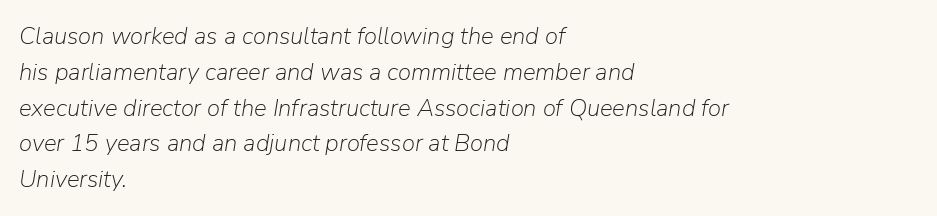
The rendering applies a slant to the glyphs. Notice how the passage keeps a crisp vertical edge on the left only. There is no visible air inserted between adjacent glyphs. The strip under each line holds only bare page. Weight class: somewhere from thin through regular. Vertical spacing — default.
